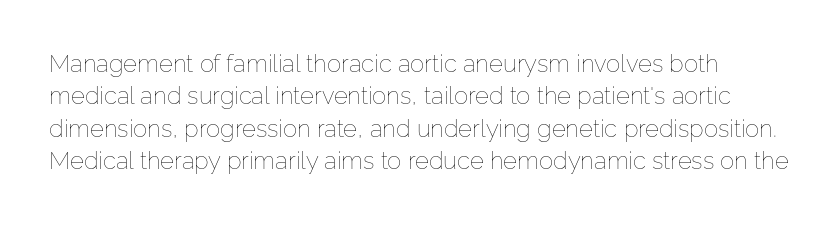
Q: Is the text bold? A: No.
Q: Is the text italic (slanted)? A: No, it is upright.
Q: Is the text underlined? A: No.
Q: Is the spacing between letters normal or unusually wide? A: Normal.
Q: Is the spacing between lines tight, normal or loose? A: Normal.
